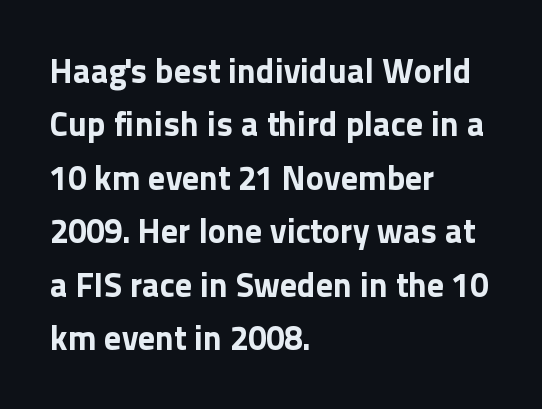
Every stem runs plumb, perpendicular to the baseline. If you drew a ruler down the left edge, every line would touch it. Spacing verdict: proportional, widths tailored to each character. The passage shown is typeset with a sans-serif family.
